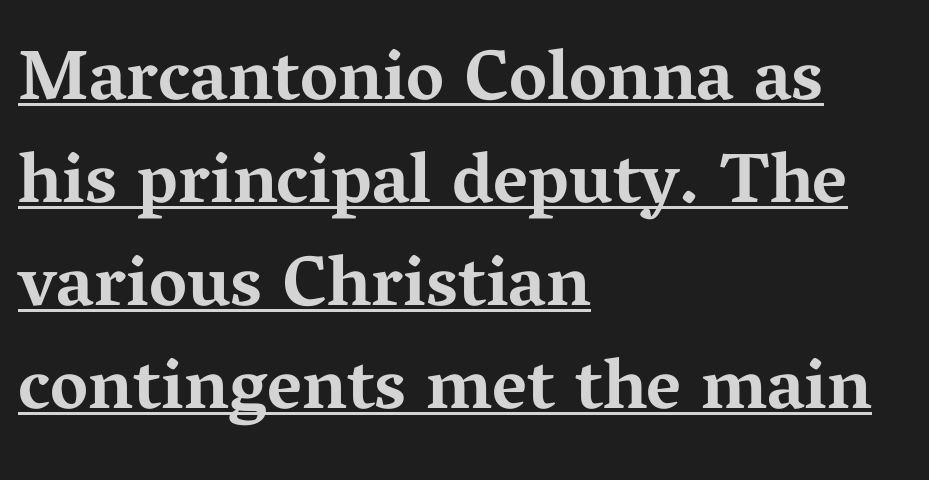
The image shows 71 px bold, wide serif type, upright; set left-aligned, normal line spacing (1.45x), normal letter spacing, underlined; medium stroke contrast and a medium x-height.
